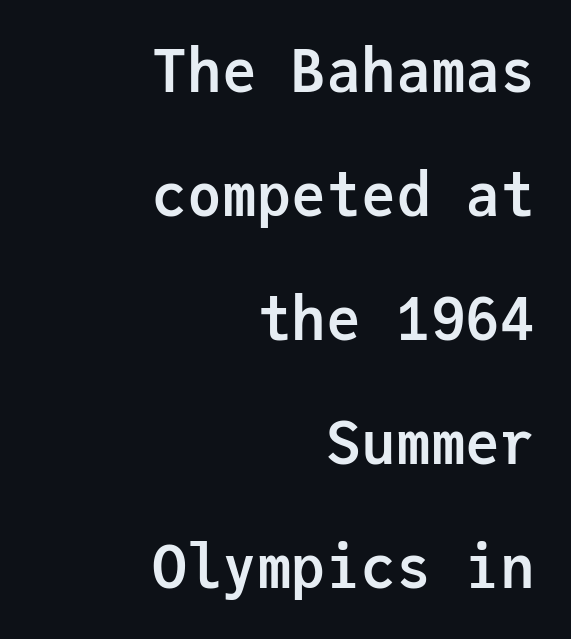
The image shows 58 px semibold sans-serif type, upright, monospaced; set right-aligned, loose line spacing (2.14x), normal letter spacing, not underlined; low stroke contrast and a medium x-height.
